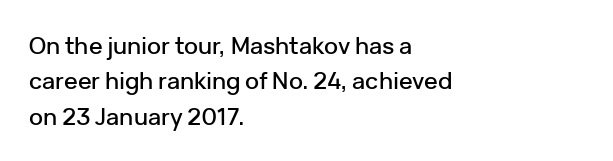
Q: Is the text italic (slanted)? A: No, it is upright.
Q: Is the text underlined? A: No.
Q: How is the paragraph aligned? A: Left-aligned.
Q: Is the spacing between letters normal or unusually wide? A: Normal.
Q: Is the spacing between lines tight, normal or loose? A: Normal.
